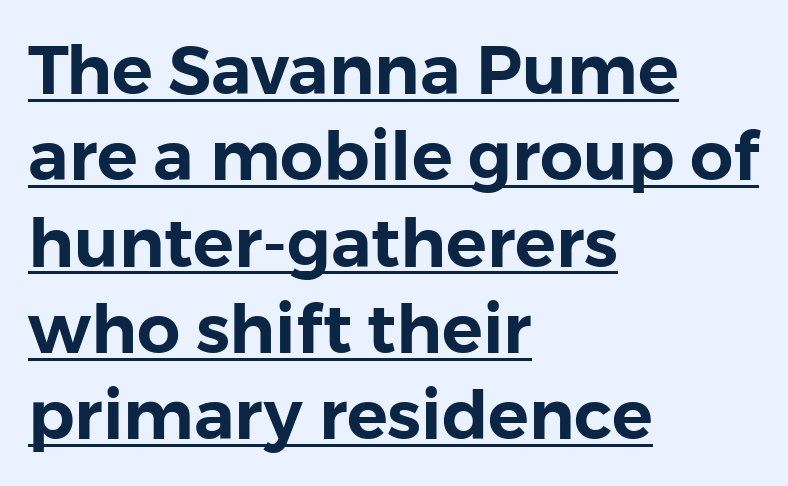
The image shows 68 px sans-serif type, upright; set left-aligned, normal line spacing (1.27x), normal letter spacing, underlined; a medium x-height.
